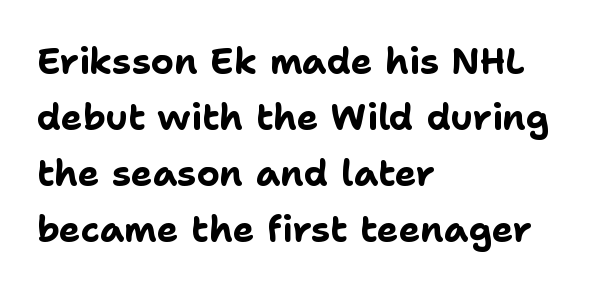
Visually the block forms a straight wall on the left and a jagged coastline on the right. The vertical gap from one line to the next is medium. What stands out about the letter spacing? Nothing — it is the standard amount. Serifs: no, the terminals of the letterforms are clean.
